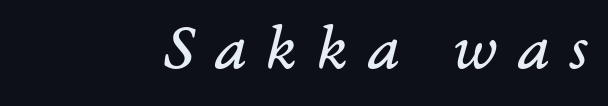
The image shows 65 px regular-weight serif type, italic (leaning right); set unusually wide letter spacing (+0.3 em), not underlined; low stroke contrast and a medium x-height.
